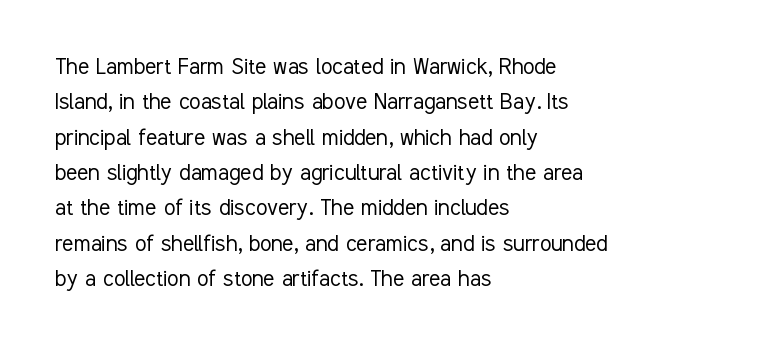
The image shows 26 px text type, upright; set left-aligned, normal line spacing (1.36x), normal letter spacing, not underlined.
